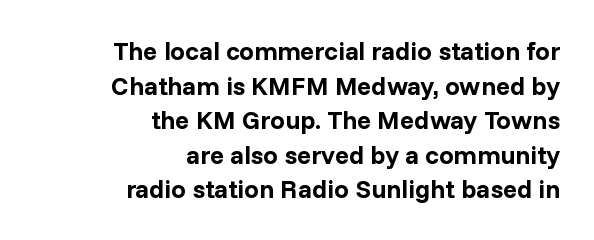
{"italic": "no", "bold": "yes", "underline": "no", "align": "right", "line_spacing": "normal", "line_spacing_ratio": 1.33, "letter_spacing": "normal", "letter_spacing_em": 0.0, "glyph_px": 26}
